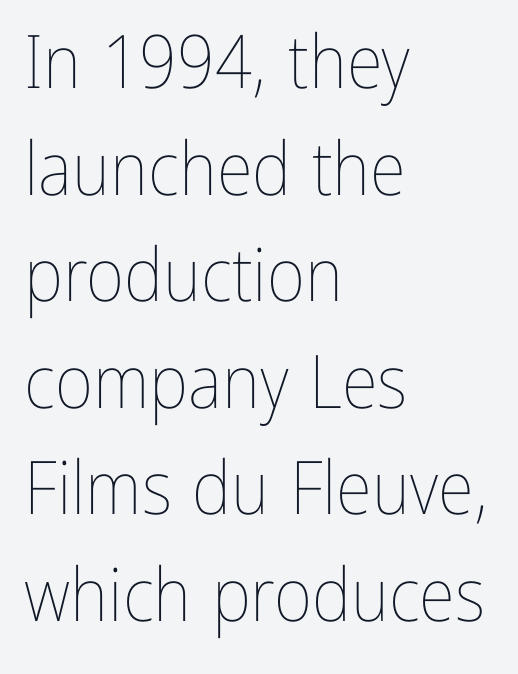
Q: Is the text bold? A: No.
Q: Is the text italic (slanted)? A: No, it is upright.
Q: Is the text underlined? A: No.
Q: How is the paragraph aligned? A: Left-aligned.
Q: Is the spacing between letters normal or unusually wide? A: Normal.
Q: Is the spacing between lines tight, normal or loose? A: Normal.
Q: Width (condensed, normal, or wide)? A: Condensed.
Q: Stroke contrast? A: Low.
Q: x-height? A: Medium.
Q: Monospaced? A: No.
